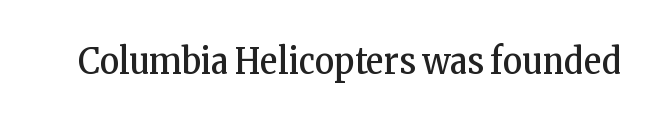
The image shows 37 px regular-weight, condensed serif type, upright; set normal letter spacing, not underlined; low stroke contrast and a medium x-height.
